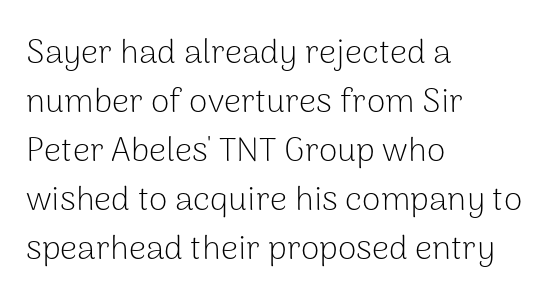
The image shows 34 px light sans-serif type, upright; set left-aligned, normal line spacing (1.44x), normal letter spacing, not underlined; low stroke contrast and a medium x-height.
